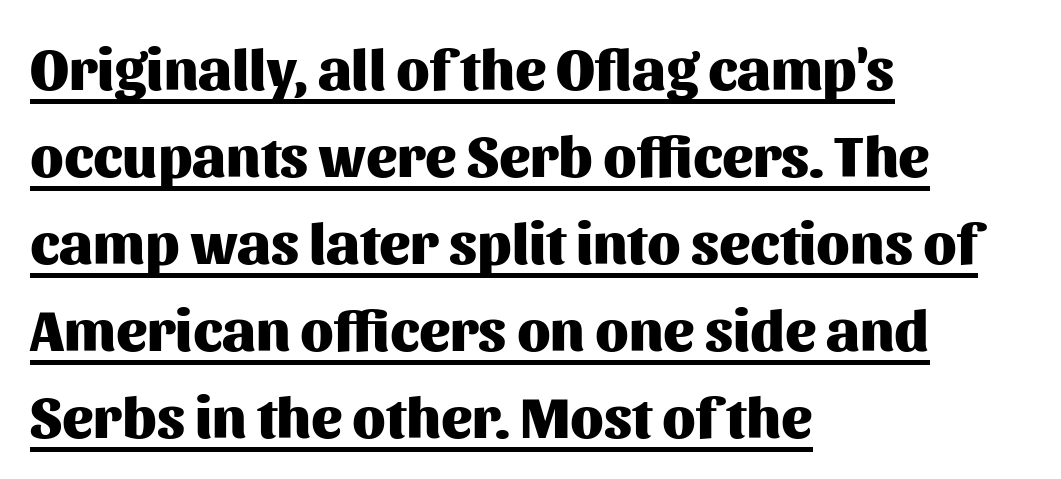
Italic? Not at all — the glyphs are vertical. Nope, no serifs anywhere on these letters. Nobody touched the tracking dial on this one. The specimen includes a rule beneath the text block's lines.
